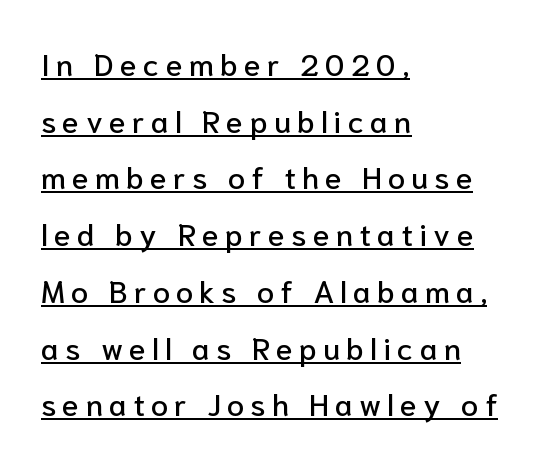
Q: Is the text italic (slanted)? A: No, it is upright.
Q: Is the typeface a serif or a sans-serif typeface? A: Sans-serif.
Q: Is the text underlined? A: Yes.
Q: How is the paragraph aligned? A: Left-aligned.
Q: Is the spacing between letters normal or unusually wide? A: Unusually wide.
Q: Width (condensed, normal, or wide)? A: Normal.
Q: Stroke contrast? A: Low.
Q: x-height? A: Medium.
Q: Monospaced? A: No.
